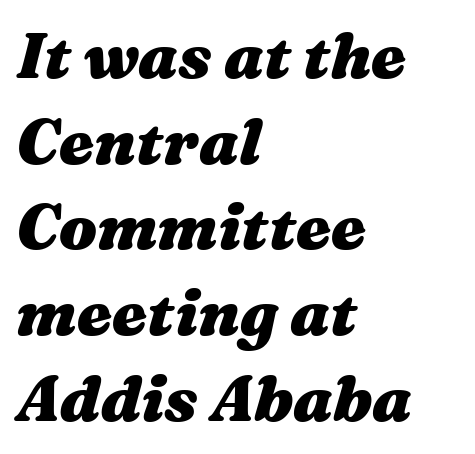
Q: Is the text bold? A: Yes.
Q: Is the text italic (slanted)? A: Yes, it leans right by about 16 degrees.
Q: Is the text underlined? A: No.
Q: How is the paragraph aligned? A: Left-aligned.
Q: Is the spacing between letters normal or unusually wide? A: Normal.
Q: Is the spacing between lines tight, normal or loose? A: Normal.
Q: Width (condensed, normal, or wide)? A: Wide.
Q: Stroke contrast? A: Medium.
Q: x-height? A: Medium.
Q: Monospaced? A: No.
